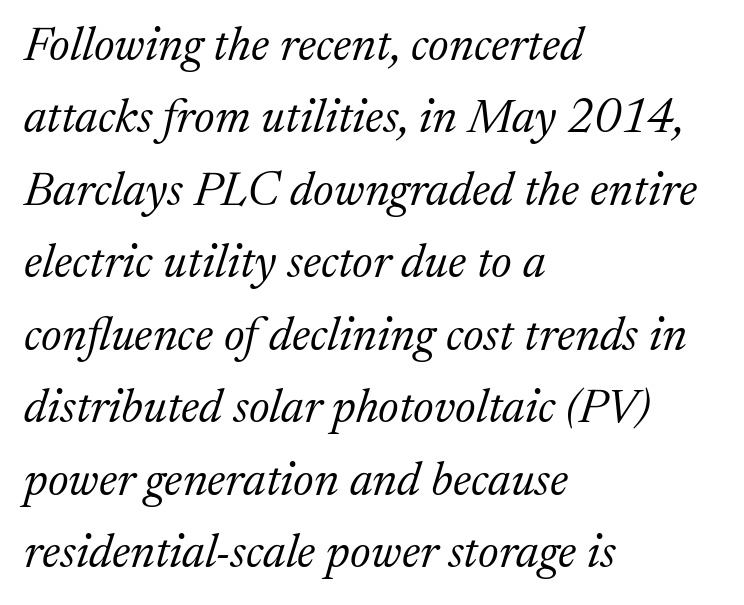
The image shows 48 px light serif type, italic (leaning right); set left-aligned, normal line spacing (1.51x), normal letter spacing, not underlined; medium stroke contrast and a medium x-height.
